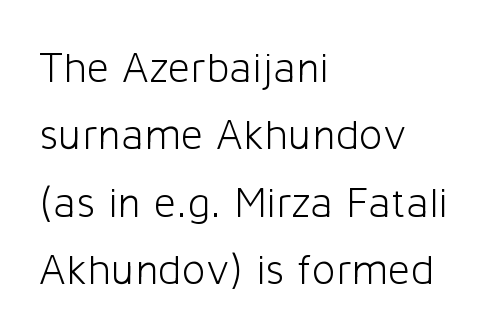
Tall strokes in this sample are plumb rather than angled. Teacher's note: observe the even left margin — that is flush-left alignment. Nobody touched the tracking dial on this one. The weight would be labelled regular, book, light, or lighter still. Here the designer chose a conventional face with non-uniform glyph widths. This rendering features lettering with no underline.
